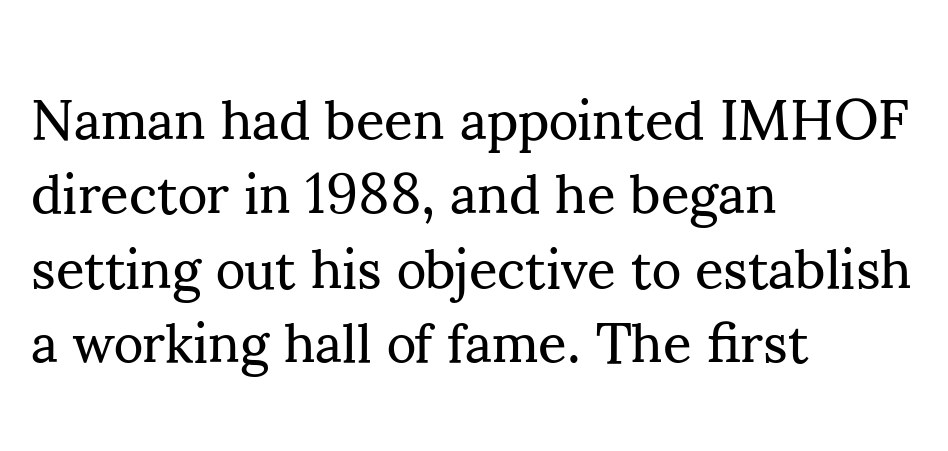
The image shows 56 px regular-weight serif type, upright; set left-aligned, normal line spacing (1.33x), normal letter spacing, not underlined; medium stroke contrast and a small x-height.
